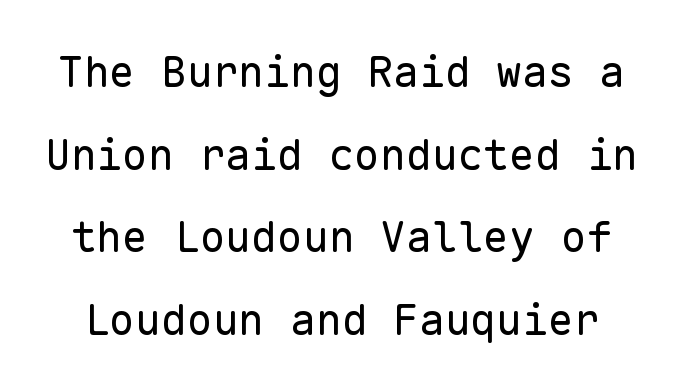
{"serif": "no", "italic": "no", "bold": "no", "weight": "regular", "width": "normal", "stroke_contrast": "low", "x_height": "medium", "monospaced": "yes", "underline": "no", "line_spacing": "loose", "line_spacing_ratio": 1.92, "letter_spacing": "normal", "letter_spacing_em": 0.0, "glyph_px": 43}
